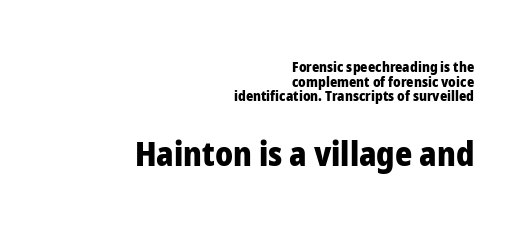
The image shows 33 px heavy sans-serif type, upright; set right-aligned, tight line spacing (1.05x), normal letter spacing, not underlined; the second (bottom) block is 2.36x larger; low stroke contrast and a medium x-height.
